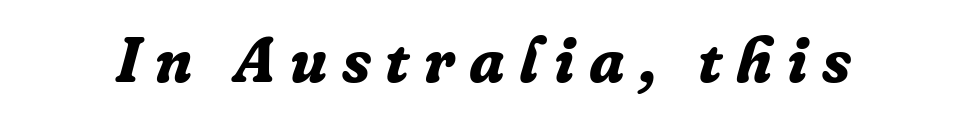
Q: Is the text bold? A: Yes.
Q: Is the text italic (slanted)? A: Yes, it leans right by about 16 degrees.
Q: Is the typeface a serif or a sans-serif typeface? A: Serif.
Q: Is the text underlined? A: No.
Q: Is the spacing between letters normal or unusually wide? A: Unusually wide.
Q: Width (condensed, normal, or wide)? A: Normal.
Q: Stroke contrast? A: Low.
Q: x-height? A: Medium.
Q: Monospaced? A: No.
